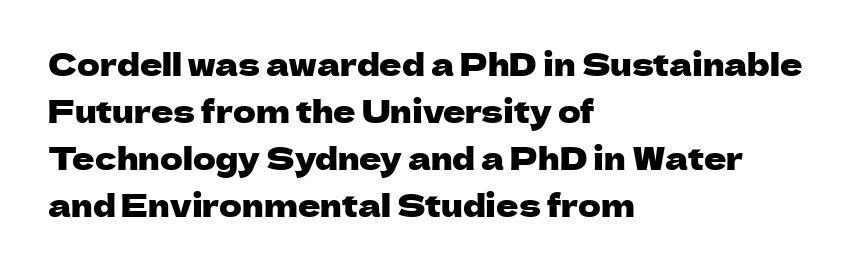
The image shows 31 px sans-serif type, upright; set left-aligned, normal line spacing (1.52x), normal letter spacing, not underlined; low stroke contrast and a medium x-height.
